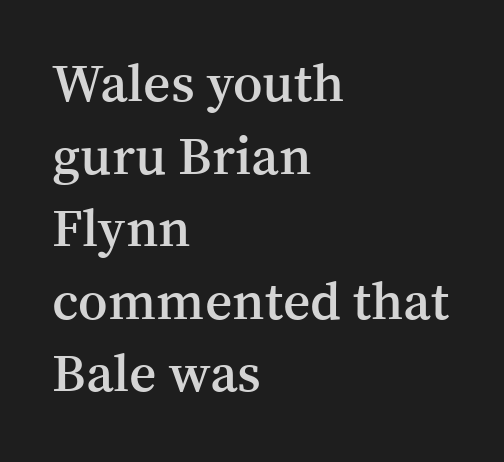
Is the block centered? No — it sits flush against the left margin. Varying glyph widths throughout — classic text-font behaviour. Clear beneath every line of the passage. Regarding leading, the lines here are spaced in the standard way.
